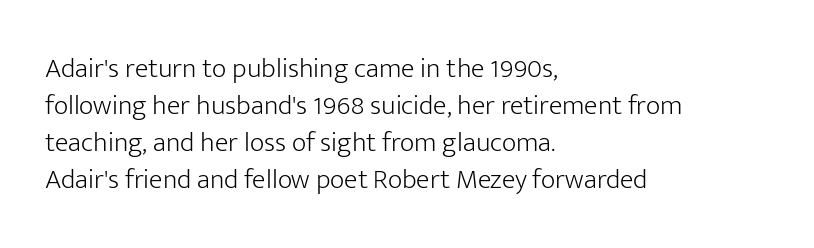
{"serif": "no", "italic": "no", "bold": "no", "weight": "light", "width": "normal", "stroke_contrast": "low", "x_height": "medium", "monospaced": "no", "underline": "no", "align": "left", "line_spacing": "normal", "line_spacing_ratio": 1.32, "letter_spacing": "normal", "letter_spacing_em": 0.0, "glyph_px": 28}
